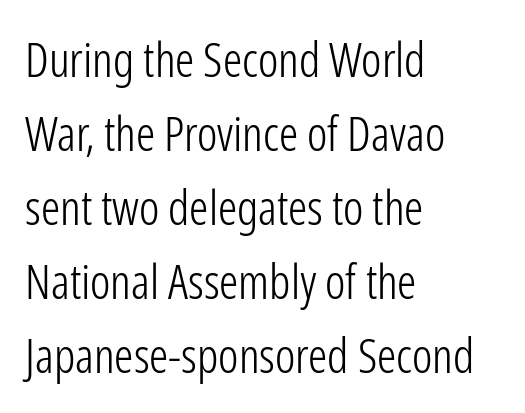
Letters have the restrained weight of plain body copy at most. The leading is moderate, giving the passage an even texture. Honestly, the letter spacing is just normal — you wouldn't notice it. If you drew a line through each stem, it would be perfectly vertical.
